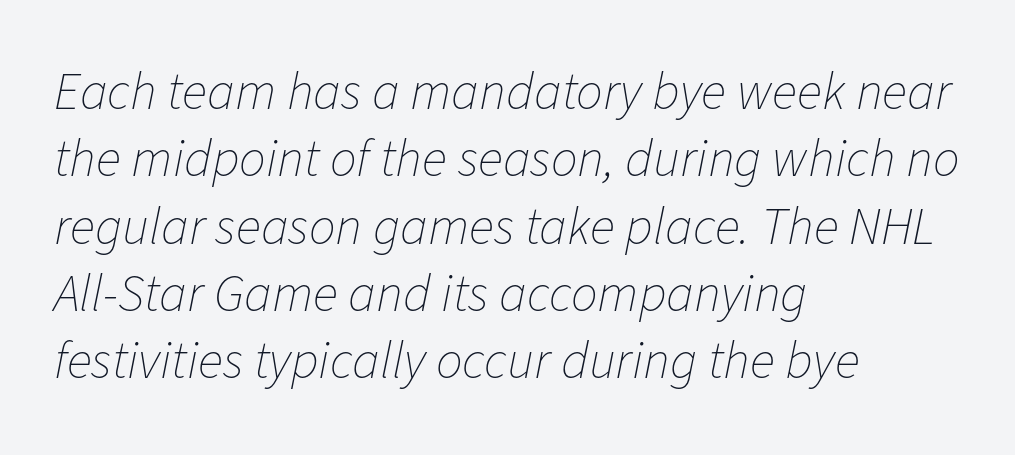
Compared with typical body copy, the letter spacing here is the same. Notice how the passage keeps a crisp vertical edge on the left only. Quick note: interline space is typical. This rendering features lettering with no underline. A quiet, ordinary-to-light weight characterises the typeface. Emphasis-style slanted type is in use.
